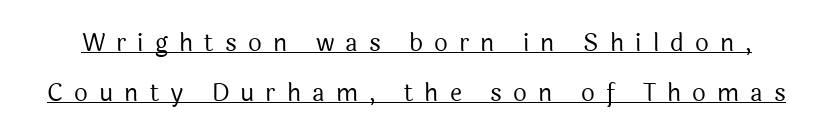
Vertical spacing — loose. Every stem runs plumb, perpendicular to the baseline. In terms of letterspacing, this is a distinctly airy, spread setting. Counters stay open thanks to moderate or lighter strokes.
